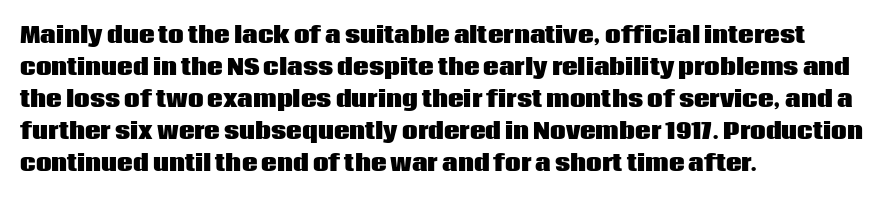
Q: Is the text bold? A: Yes.
Q: Is the text italic (slanted)? A: No, it is upright.
Q: Is the text underlined? A: No.
Q: How is the paragraph aligned? A: Left-aligned.
Q: Is the spacing between letters normal or unusually wide? A: Normal.
Q: Is the spacing between lines tight, normal or loose? A: Normal.
